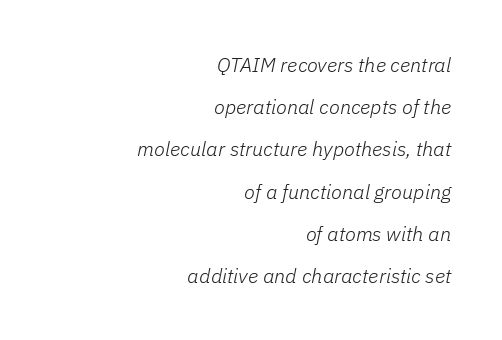
The image shows 20 px text type, italic (leaning right); set right-aligned, loose line spacing (2.11x), normal letter spacing, not underlined.
